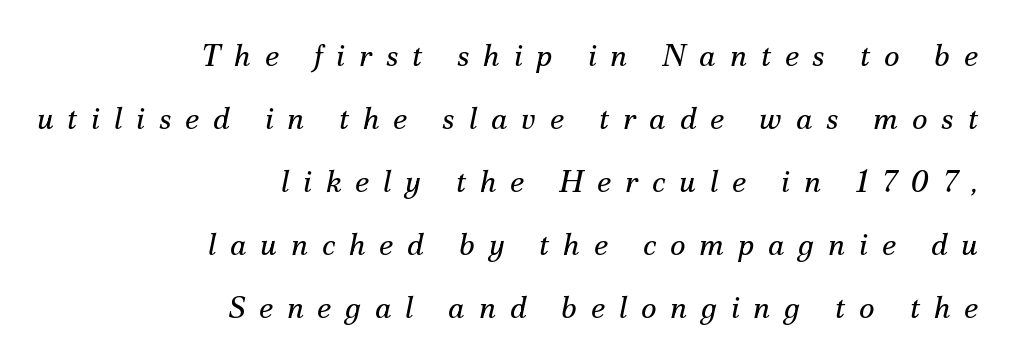
Italic? Definitely — the glyphs are oblique. Lines of text with bare space underneath. In CSS terms this would be text-align: right. Each new line begins a long way beneath the previous one. Tracking value appears strongly positive — letters spread wide. Bold? No — there's no thickening of the strokes.
